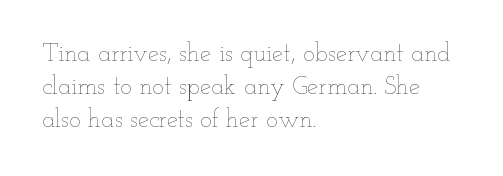
The image shows 25 px text type, upright; set left-aligned, normal line spacing (1.32x), normal letter spacing, not underlined.
